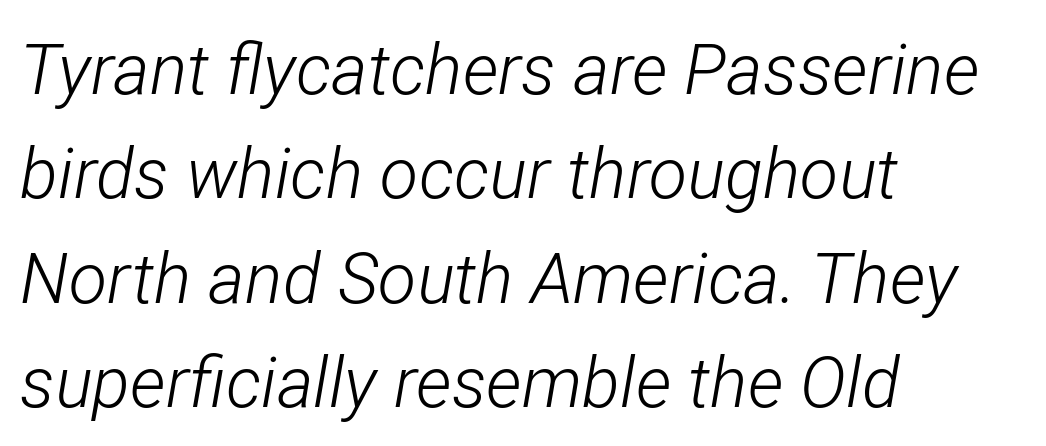
Q: Is the text bold? A: No.
Q: Is the text italic (slanted)? A: Yes, it leans right by about 12 degrees.
Q: Is the text underlined? A: No.
Q: How is the paragraph aligned? A: Left-aligned.
Q: Is the spacing between letters normal or unusually wide? A: Normal.
Q: Is the spacing between lines tight, normal or loose? A: Normal.
Q: Width (condensed, normal, or wide)? A: Condensed.
Q: Stroke contrast? A: Low.
Q: x-height? A: Medium.
Q: Monospaced? A: No.
